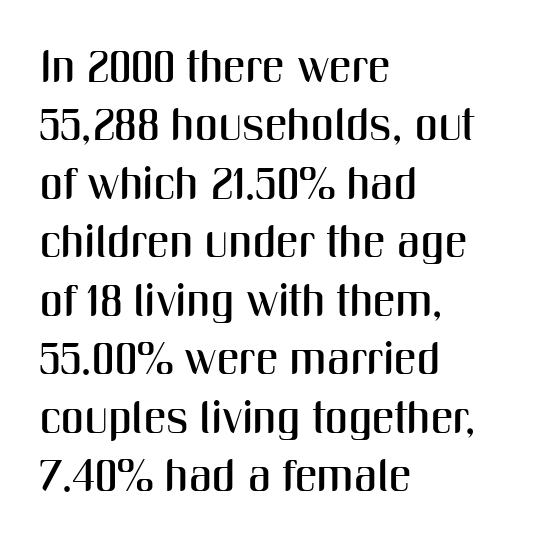
{"serif": "no", "italic": "no", "width": "condensed", "stroke_contrast": "medium", "x_height": "medium", "monospaced": "no", "underline": "no", "align": "left", "line_spacing": "normal", "line_spacing_ratio": 1.3, "letter_spacing": "normal", "letter_spacing_em": 0.0, "glyph_px": 45}
